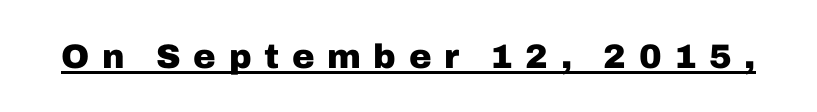
Q: Is the text bold? A: Yes.
Q: Is the text italic (slanted)? A: No, it is upright.
Q: Is the typeface a serif or a sans-serif typeface? A: Sans-serif.
Q: Is the text underlined? A: Yes.
Q: Is the spacing between letters normal or unusually wide? A: Unusually wide.
Q: Width (condensed, normal, or wide)? A: Normal.
Q: Stroke contrast? A: Low.
Q: x-height? A: Medium.
Q: Monospaced? A: No.
